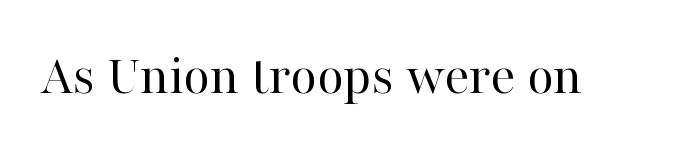
The image shows 58 px regular-weight serif type, upright; set normal letter spacing, not underlined; high stroke contrast and a medium x-height.
